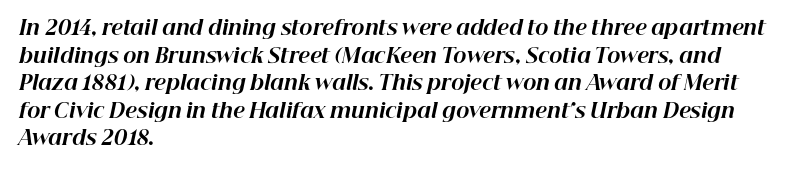
Plenty of ink on the page — the face is bold. Compared with ordinary roman type, these characters are visibly tilted. The words here are not underlined. Successive baselines arrive at the customary interval. The paragraph has a hard left edge and a soft right edge.
